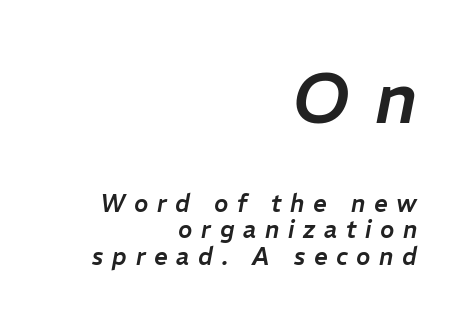
{"italic": "yes", "lean": "right", "slant_degrees": 11, "width": "normal", "stroke_contrast": "low", "x_height": "medium", "monospaced": "no", "underline": "no", "align": "right", "line_spacing": "tight", "line_spacing_ratio": 1.1, "letter_spacing": "wide", "letter_spacing_em": 0.36, "larger_block": "first", "size_ratio": 2.96, "glyph_px": 71}
